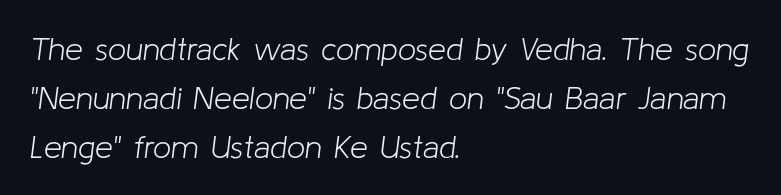
{"italic": "yes", "lean": "right", "slant_degrees": 8, "bold": "no", "weight": "light", "width": "normal", "stroke_contrast": "low", "x_height": "medium", "monospaced": "no", "underline": "no", "align": "left", "line_spacing": "normal", "line_spacing_ratio": 1.53, "letter_spacing": "normal", "letter_spacing_em": 0.0, "glyph_px": 32}
